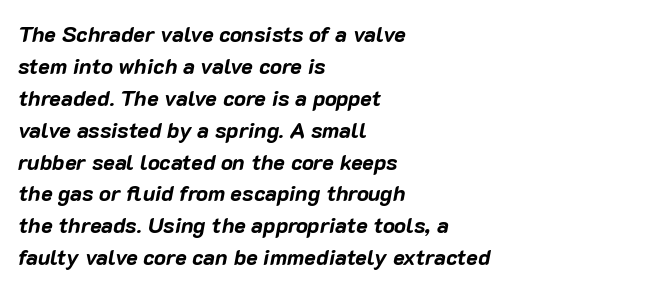
Q: Is the text bold? A: Yes.
Q: Is the text italic (slanted)? A: Yes, it leans right by about 10 degrees.
Q: Is the text underlined? A: No.
Q: How is the paragraph aligned? A: Left-aligned.
Q: Is the spacing between letters normal or unusually wide? A: Normal.
Q: Is the spacing between lines tight, normal or loose? A: Normal.
